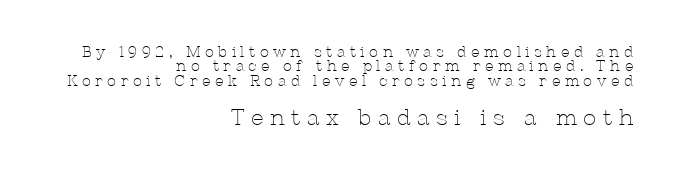
The image shows 22 px text type, upright; set right-aligned, tight line spacing (0.96x), unusually wide letter spacing (+0.3 em), not underlined; the second (bottom) block is 1.47x larger.
